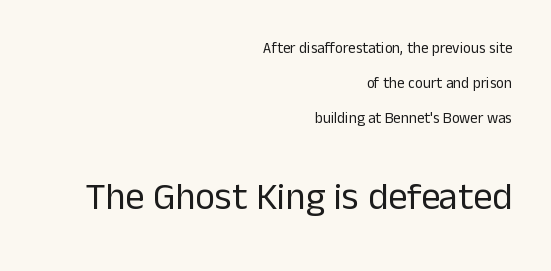
The image shows 38 px regular-weight sans-serif type, upright; set right-aligned, loose line spacing (2.32x), normal letter spacing, not underlined; the second (bottom) block is 2.53x larger; low stroke contrast and a medium x-height.
